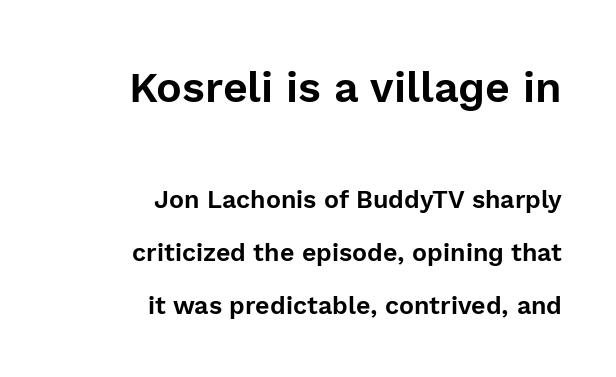
What kind of face is this? One without serifs — a sans. Each row of text sits above clean, open space. Larger block? The one above; the one below is distinctly smaller. These lines are rendered in a variable-pitch font.
